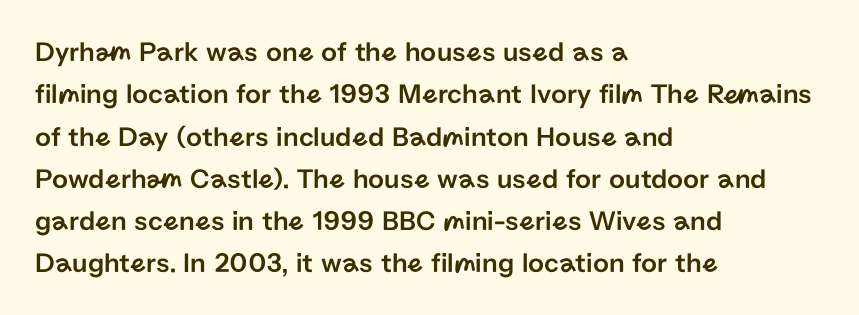
{"serif": "no", "italic": "no", "width": "normal", "stroke_contrast": "low", "x_height": "medium", "monospaced": "no", "underline": "no", "align": "left", "line_spacing": "normal", "line_spacing_ratio": 1.51, "letter_spacing": "normal", "letter_spacing_em": 0.0, "glyph_px": 28}
